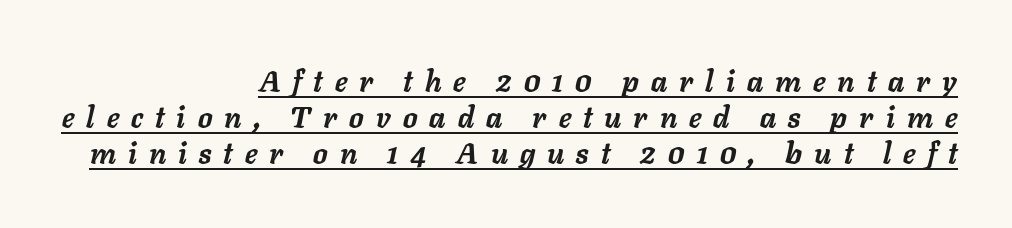
{"italic": "yes", "lean": "right", "slant_degrees": 11, "bold": "yes", "weight": "semibold", "width": "normal", "stroke_contrast": "low", "x_height": "medium", "monospaced": "no", "underline": "yes", "align": "right", "line_spacing_ratio": 1.24, "letter_spacing": "wide", "letter_spacing_em": 0.42, "glyph_px": 29}
